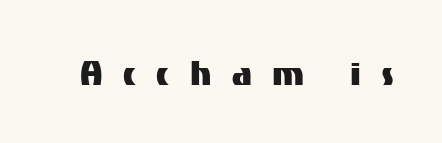
The image shows 43 px sans-serif type, upright; set unusually wide letter spacing (+0.48 em), not underlined; medium stroke contrast and a medium x-height.
